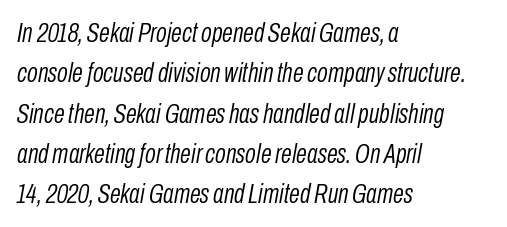
Q: Is the text bold? A: No.
Q: Is the text italic (slanted)? A: Yes, it leans right by about 10 degrees.
Q: Is the text underlined? A: No.
Q: How is the paragraph aligned? A: Left-aligned.
Q: Is the spacing between letters normal or unusually wide? A: Normal.
Q: Is the spacing between lines tight, normal or loose? A: Normal.
Q: Width (condensed, normal, or wide)? A: Condensed.
Q: Stroke contrast? A: Low.
Q: x-height? A: Medium.
Q: Monospaced? A: No.
